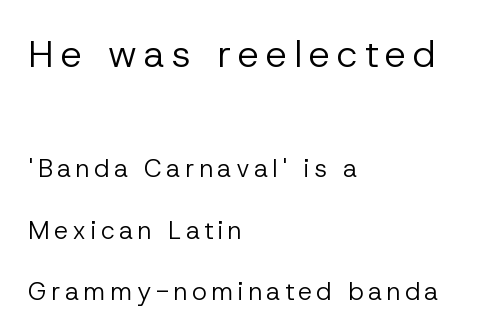
Q: Is the text bold? A: No.
Q: Is the text italic (slanted)? A: No, it is upright.
Q: Is the typeface a serif or a sans-serif typeface? A: Sans-serif.
Q: Is the text underlined? A: No.
Q: How is the paragraph aligned? A: Left-aligned.
Q: Is the spacing between lines tight, normal or loose? A: Loose.
Q: Which block of text is set in a larger size, the first (top) or the second (bottom)? A: The first (top) one.
Q: Width (condensed, normal, or wide)? A: Normal.
Q: Stroke contrast? A: Low.
Q: x-height? A: Medium.
Q: Monospaced? A: No.
